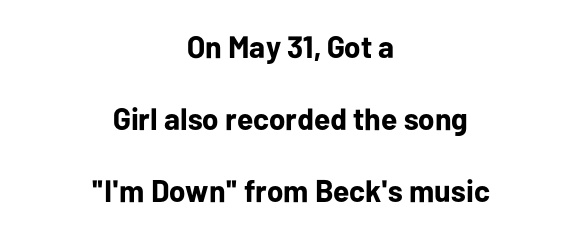
The image shows 31 px bold sans-serif type, upright; set centered, loose line spacing (2.33x), normal letter spacing, not underlined; low stroke contrast and a medium x-height.
